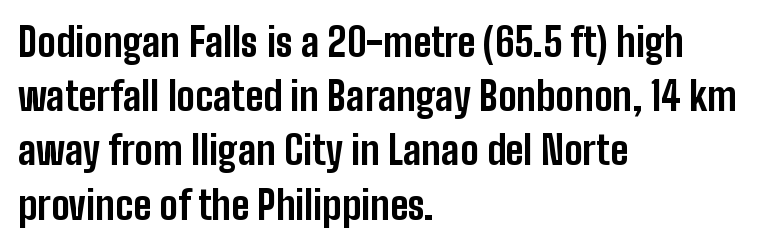
Q: Is the text bold? A: Yes.
Q: Is the text italic (slanted)? A: No, it is upright.
Q: Is the typeface a serif or a sans-serif typeface? A: Sans-serif.
Q: Is the text underlined? A: No.
Q: How is the paragraph aligned? A: Left-aligned.
Q: Is the spacing between letters normal or unusually wide? A: Normal.
Q: Is the spacing between lines tight, normal or loose? A: Normal.
Q: Width (condensed, normal, or wide)? A: Condensed.
Q: Stroke contrast? A: Low.
Q: x-height? A: Medium.
Q: Monospaced? A: No.
